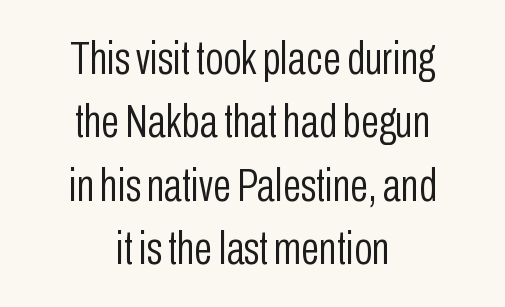
The image shows 47 px light, condensed sans-serif type, upright; set centered, normal line spacing (1.35x), normal letter spacing, not underlined; low stroke contrast and a medium x-height.
